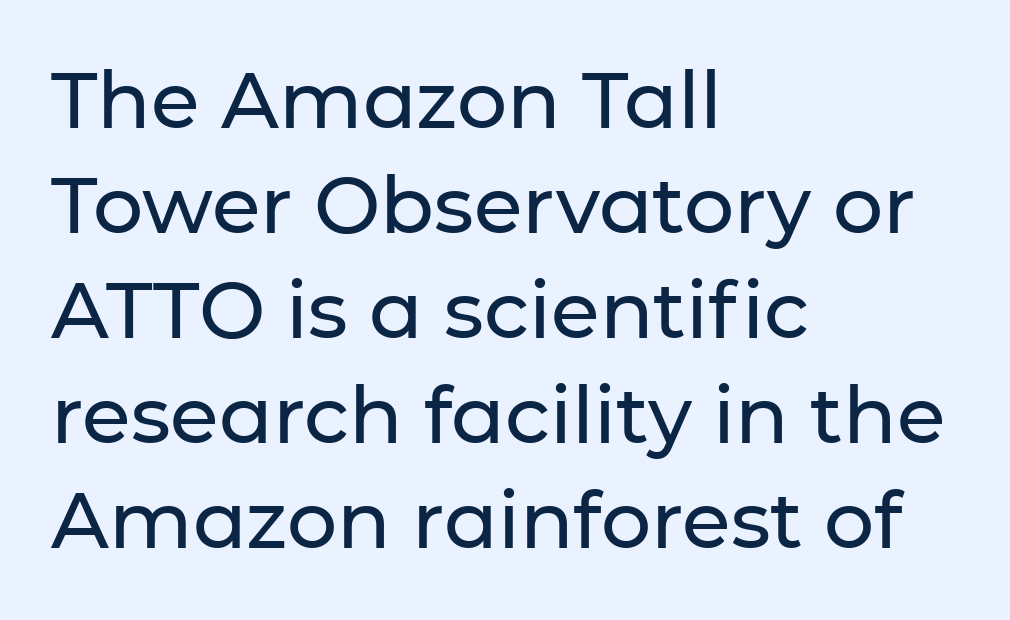
Q: Is the text italic (slanted)? A: No, it is upright.
Q: Is the typeface a serif or a sans-serif typeface? A: Sans-serif.
Q: Is the text underlined? A: No.
Q: How is the paragraph aligned? A: Left-aligned.
Q: Is the spacing between letters normal or unusually wide? A: Normal.
Q: Is the spacing between lines tight, normal or loose? A: Normal.
Q: Width (condensed, normal, or wide)? A: Normal.
Q: Stroke contrast? A: Low.
Q: x-height? A: Medium.
Q: Monospaced? A: No.
